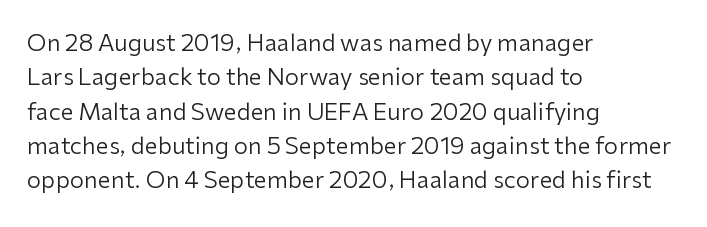
The image shows 23 px text type, upright; set left-aligned, normal line spacing (1.49x), normal letter spacing, not underlined.
